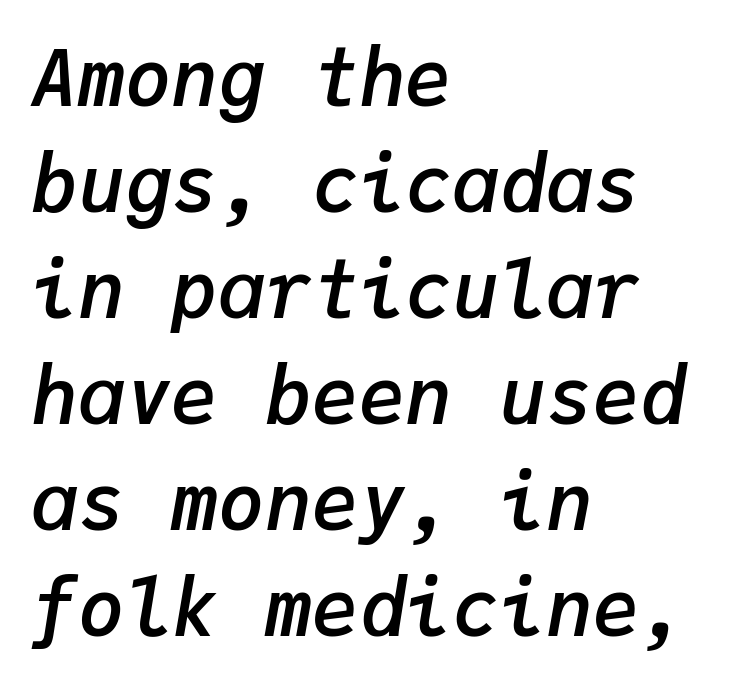
The image shows 78 px semibold type, italic (leaning right), monospaced; set left-aligned, normal line spacing (1.36x), normal letter spacing, not underlined; low stroke contrast and a medium x-height.
